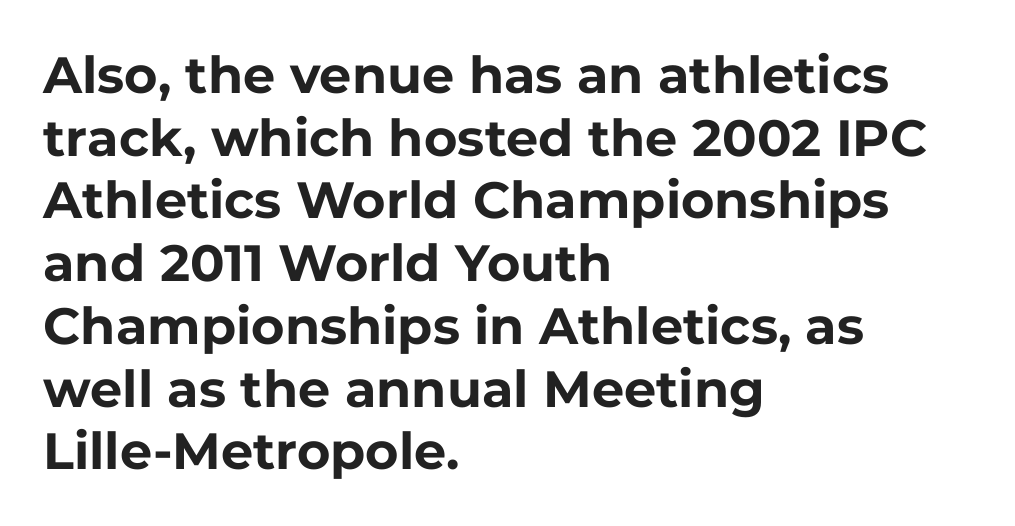
Summary of weight: heavy, a full bold. Check where the strokes stop: nothing finishes them off — pure sans. Letter spacing: default. Each line starts at the same left margin while the right side varies. Nope, not italic — everything's standing straight. These lines are rendered in a variable-pitch font.
